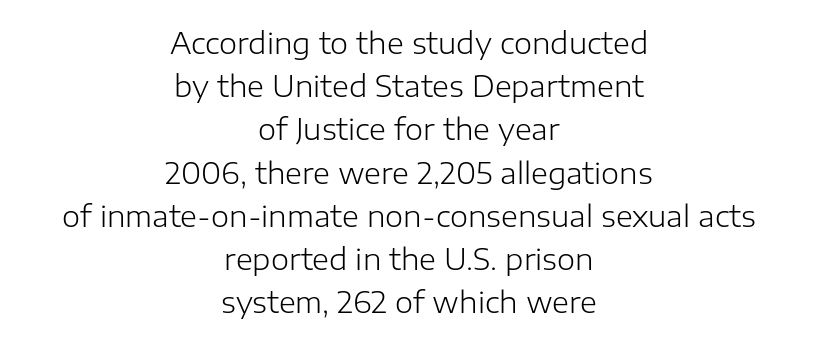
{"serif": "no", "italic": "no", "bold": "no", "weight": "light", "width": "normal", "stroke_contrast": "low", "x_height": "medium", "monospaced": "no", "underline": "no", "align": "center", "line_spacing": "normal", "line_spacing_ratio": 1.49, "letter_spacing": "normal", "letter_spacing_em": 0.0, "glyph_px": 29}
